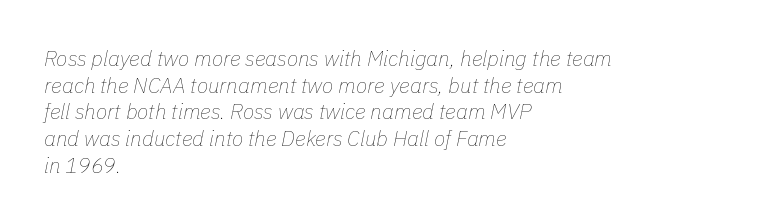
The image shows 21 px text type, italic (leaning right); set left-aligned, normal line spacing (1.27x), normal letter spacing, not underlined.
